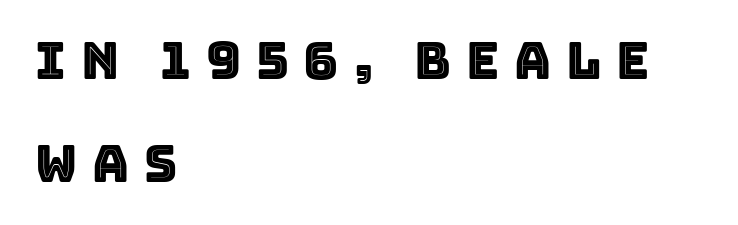
The typography opts for an upright posture over an oblique one. All the whitespace from short lines collects on the right. Loosely led — the rows are spread out. Tracking here is generous; glyphs stand well apart from one another. Is this a fixed-width face? No — the glyphs have proportional, varying widths. Quick note: underline off.
